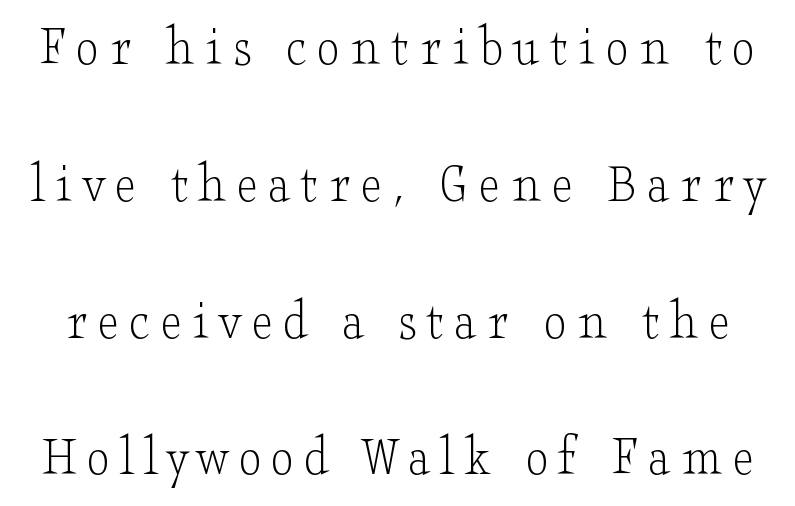
{"serif": "yes", "italic": "no", "bold": "no", "weight": "light", "width": "wide", "stroke_contrast": "low", "x_height": "small", "monospaced": "no", "underline": "no", "line_spacing": "loose", "line_spacing_ratio": 2.4, "glyph_px": 57}
